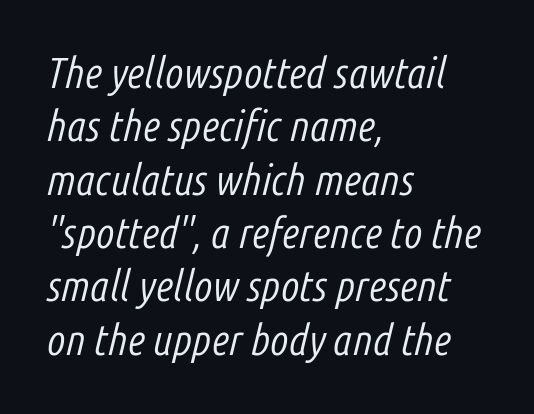
Each row of text sits above clean, open space. Typeset ragged right — the left edge is the straight one. Does the lettering tilt? It does — this is italic. Each stroke keeps to a modest, everyday thickness or less.
